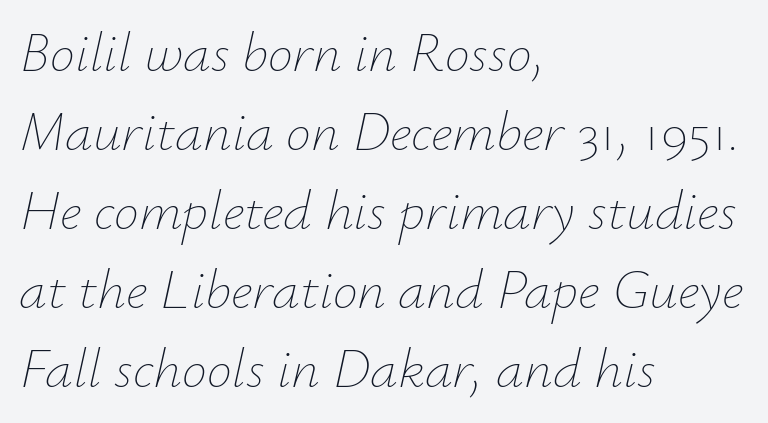
The image shows 56 px thin type, italic (leaning right); set left-aligned, normal line spacing (1.41x), normal letter spacing, not underlined; low stroke contrast and a small x-height.
